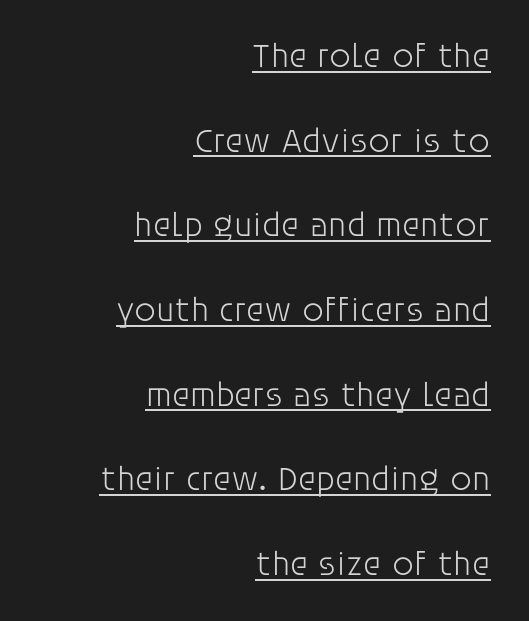
Q: Is the text bold? A: No.
Q: Is the text italic (slanted)? A: No, it is upright.
Q: Is the typeface a serif or a sans-serif typeface? A: Sans-serif.
Q: Is the text underlined? A: Yes.
Q: How is the paragraph aligned? A: Right-aligned.
Q: Is the spacing between letters normal or unusually wide? A: Normal.
Q: Is the spacing between lines tight, normal or loose? A: Loose.
Q: Width (condensed, normal, or wide)? A: Normal.
Q: Stroke contrast? A: Low.
Q: x-height? A: Large.
Q: Monospaced? A: No.
